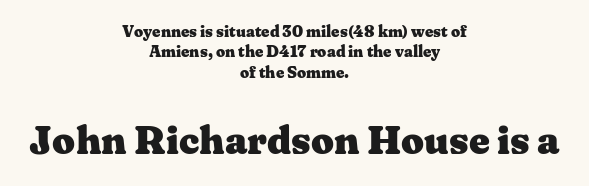
Q: Is the text bold? A: Yes.
Q: Is the text italic (slanted)? A: No, it is upright.
Q: Is the typeface a serif or a sans-serif typeface? A: Serif.
Q: Is the text underlined? A: No.
Q: How is the paragraph aligned? A: Centered.
Q: Is the spacing between letters normal or unusually wide? A: Normal.
Q: Is the spacing between lines tight, normal or loose? A: Normal.
Q: Which block of text is set in a larger size, the first (top) or the second (bottom)? A: The second (bottom) one.
Q: Width (condensed, normal, or wide)? A: Wide.
Q: Stroke contrast? A: Medium.
Q: x-height? A: Medium.
Q: Monospaced? A: No.
